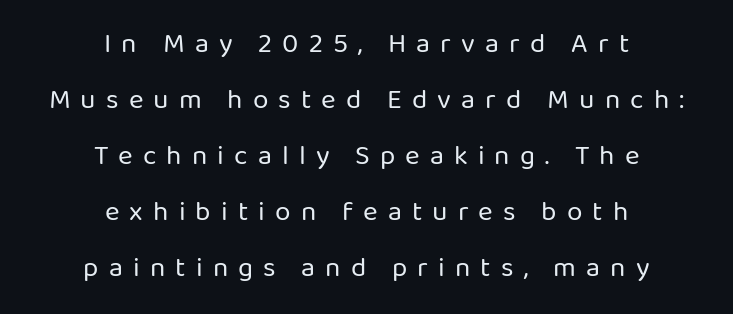
Q: Is the text bold? A: No.
Q: Is the text italic (slanted)? A: No, it is upright.
Q: Is the typeface a serif or a sans-serif typeface? A: Sans-serif.
Q: Is the text underlined? A: No.
Q: How is the paragraph aligned? A: Centered.
Q: Is the spacing between letters normal or unusually wide? A: Unusually wide.
Q: Is the spacing between lines tight, normal or loose? A: Loose.
Q: Width (condensed, normal, or wide)? A: Normal.
Q: Stroke contrast? A: Low.
Q: x-height? A: Medium.
Q: Monospaced? A: No.
